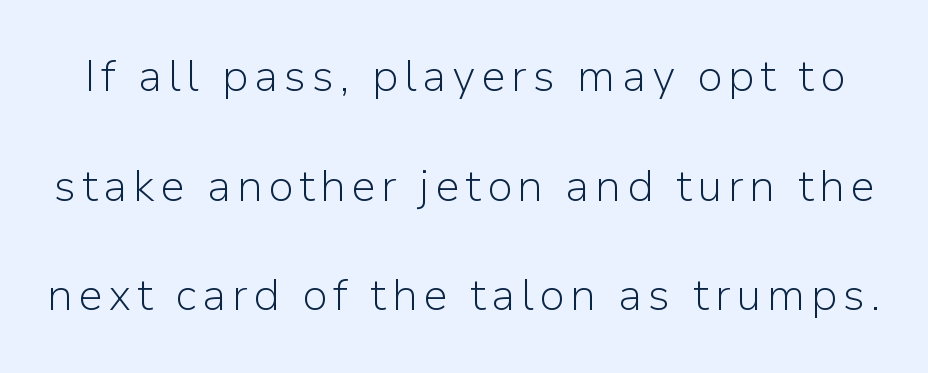
Q: Is the text bold? A: No.
Q: Is the text italic (slanted)? A: No, it is upright.
Q: Is the typeface a serif or a sans-serif typeface? A: Sans-serif.
Q: Is the text underlined? A: No.
Q: Is the spacing between lines tight, normal or loose? A: Loose.
Q: Width (condensed, normal, or wide)? A: Normal.
Q: Stroke contrast? A: Low.
Q: x-height? A: Medium.
Q: Monospaced? A: No.
